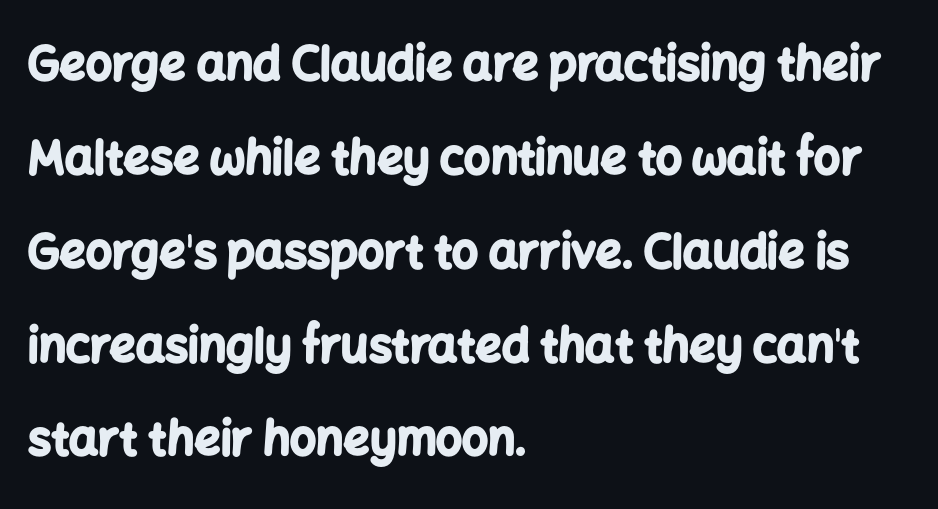
The image shows 46 px bold sans-serif type, upright; set left-aligned, loose line spacing (2.04x), normal letter spacing, not underlined; low stroke contrast and a medium x-height.
